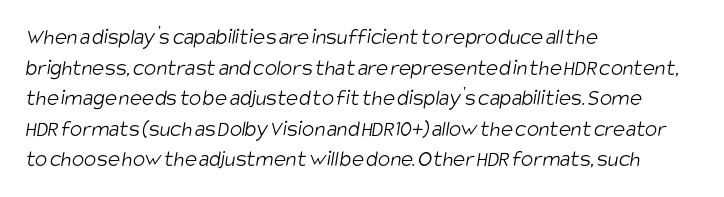
{"bold": "no", "underline": "no", "align": "left", "line_spacing": "normal", "line_spacing_ratio": 1.33, "letter_spacing": "normal", "letter_spacing_em": 0.0, "glyph_px": 23}
